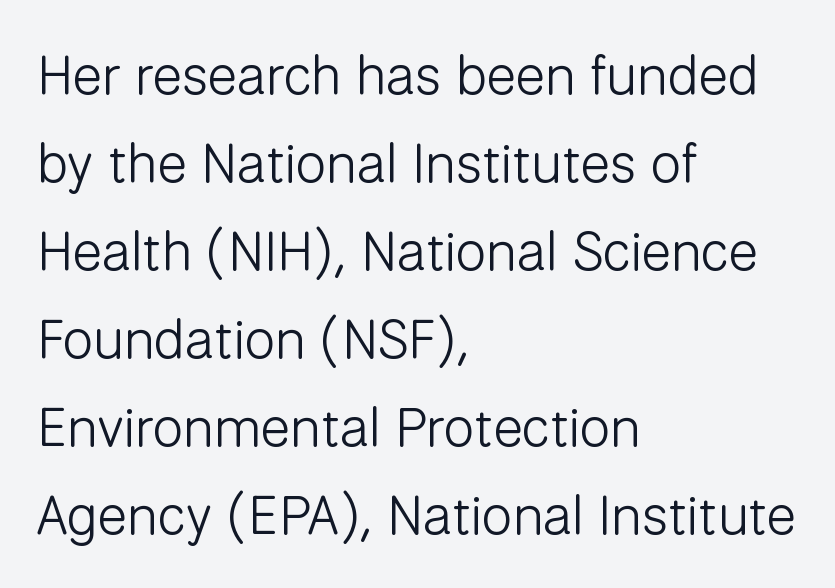
The image shows 55 px light sans-serif type, upright; set left-aligned, normal line spacing (1.6x), normal letter spacing, not underlined; low stroke contrast and a medium x-height.
